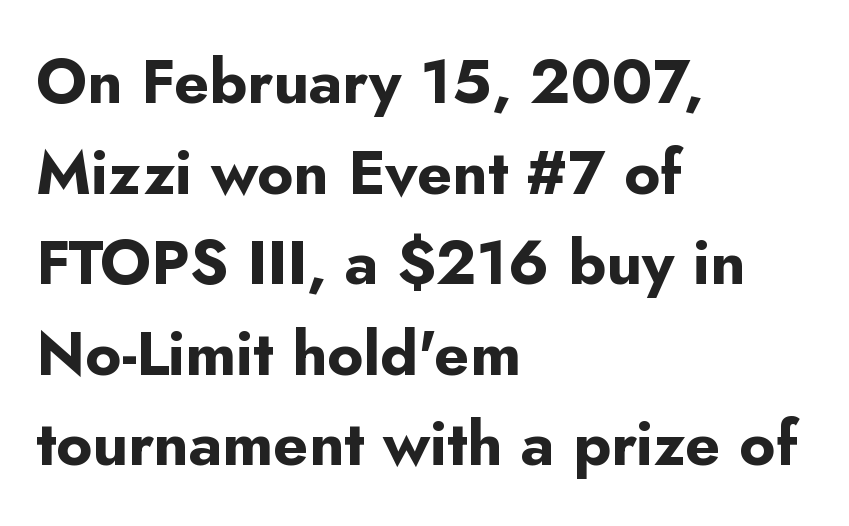
{"serif": "no", "italic": "no", "bold": "yes", "weight": "bold", "width": "normal", "stroke_contrast": "low", "x_height": "small", "monospaced": "no", "underline": "no", "align": "left", "line_spacing": "normal", "line_spacing_ratio": 1.46, "letter_spacing": "normal", "letter_spacing_em": 0.0, "glyph_px": 62}
